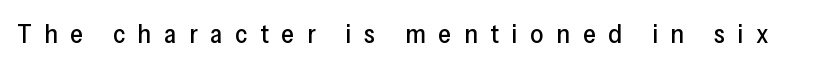
Q: Is the text italic (slanted)? A: No, it is upright.
Q: Is the text underlined? A: No.
Q: Is the spacing between letters normal or unusually wide? A: Unusually wide.
